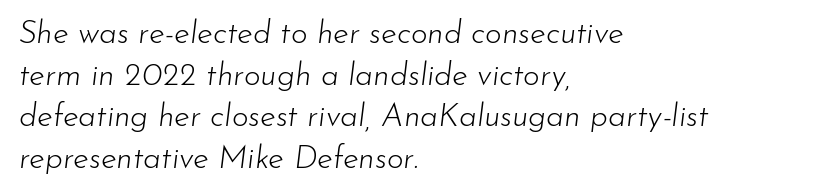
Q: Is the text bold? A: No.
Q: Is the text italic (slanted)? A: Yes, it leans right by about 7 degrees.
Q: Is the text underlined? A: No.
Q: How is the paragraph aligned? A: Left-aligned.
Q: Is the spacing between letters normal or unusually wide? A: Normal.
Q: Is the spacing between lines tight, normal or loose? A: Normal.
Q: Width (condensed, normal, or wide)? A: Normal.
Q: Stroke contrast? A: Low.
Q: x-height? A: Small.
Q: Monospaced? A: No.
